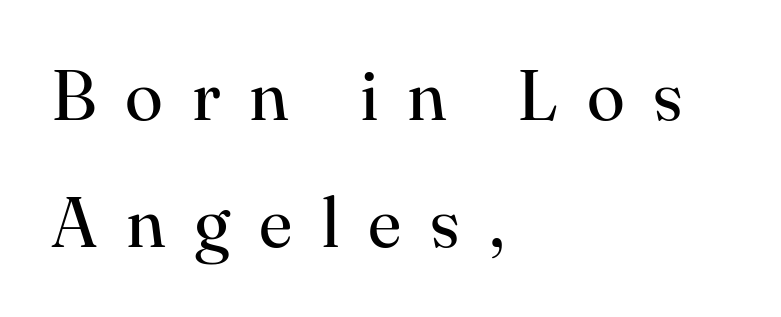
Alignment: flush left. Words appear elongated and porous because spacing is wide. Do the characters align in a grid? No, the font is proportional. Compared with a typical body face, this is equally light or lighter still. Every stem runs plumb, perpendicular to the baseline.
